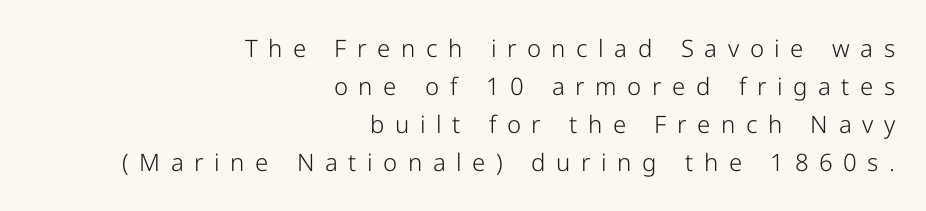
Weight: in the light-to-regular range. The glyphs are unaccompanied by any horizontal stroke below them. Typeset ragged left — the right edge is the straight one. The rendering uses a moderate line-height, typical for paragraphs. A typesetter would call this heavily tracked-out type.
